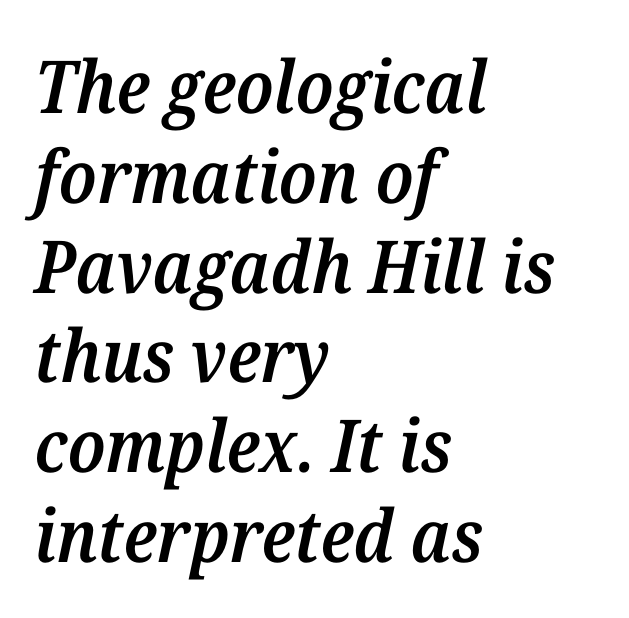
A typesetter would call this zero additional tracking. Beneath every word, the page is bare. The face used here is proportionally spaced, like ordinary book or web type. Examine the stroke ends and you'll spot serifs.
